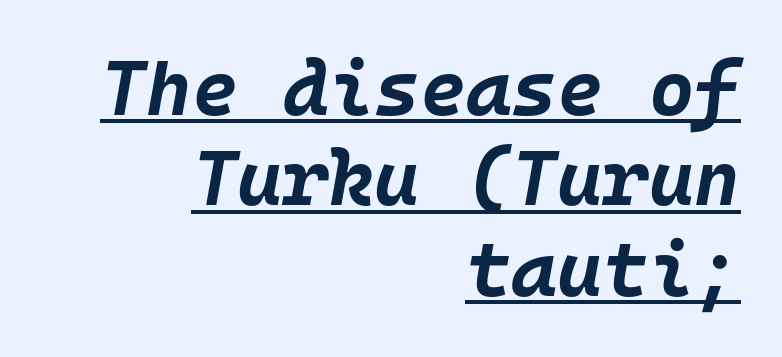
Q: Is the text bold? A: Yes.
Q: Is the text italic (slanted)? A: Yes, it leans right by about 10 degrees.
Q: Is the text underlined? A: Yes.
Q: How is the paragraph aligned? A: Right-aligned.
Q: Is the spacing between letters normal or unusually wide? A: Normal.
Q: Width (condensed, normal, or wide)? A: Normal.
Q: Stroke contrast? A: Low.
Q: x-height? A: Large.
Q: Monospaced? A: Yes.
